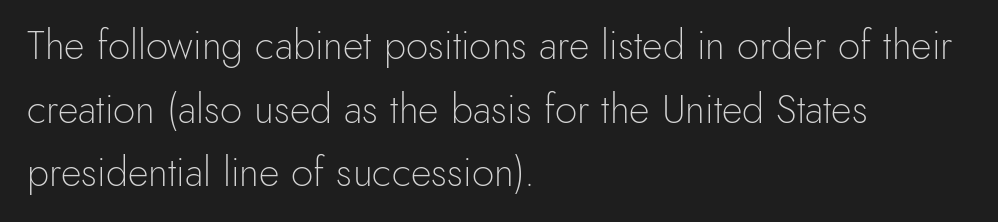
{"serif": "no", "italic": "no", "bold": "no", "weight": "light", "width": "normal", "x_height": "small", "monospaced": "no", "underline": "no", "align": "left", "line_spacing": "normal", "line_spacing_ratio": 1.59, "letter_spacing": "normal", "letter_spacing_em": 0.0, "glyph_px": 40}
